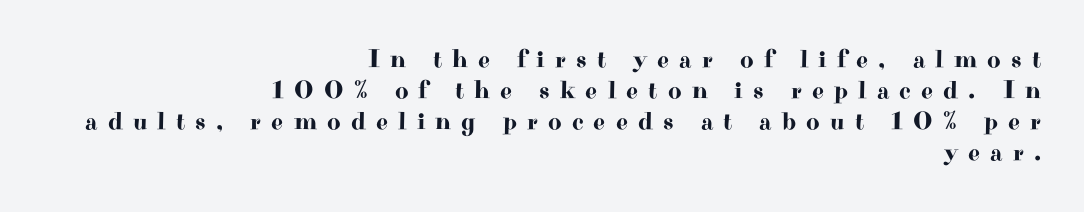
The image shows 26 px text type, upright; set right-aligned, line spacing 1.19x, unusually wide letter spacing (+0.39 em), not underlined.
